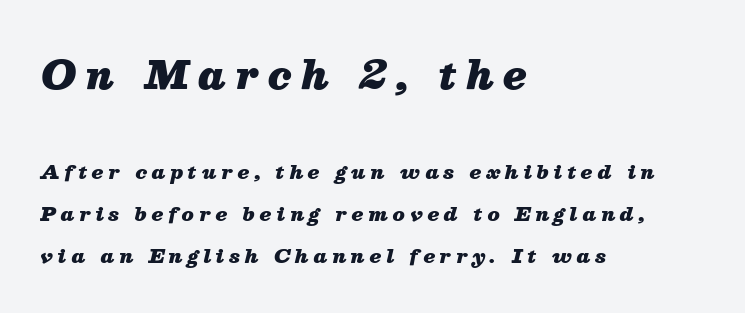
Q: Is the text bold? A: Yes.
Q: Is the text italic (slanted)? A: Yes, it leans right by about 13 degrees.
Q: Is the text underlined? A: No.
Q: How is the paragraph aligned? A: Left-aligned.
Q: Is the spacing between letters normal or unusually wide? A: Unusually wide.
Q: Is the spacing between lines tight, normal or loose? A: Loose.
Q: Which block of text is set in a larger size, the first (top) or the second (bottom)? A: The first (top) one.
Q: Width (condensed, normal, or wide)? A: Normal.
Q: Stroke contrast? A: Medium.
Q: x-height? A: Medium.
Q: Monospaced? A: No.
